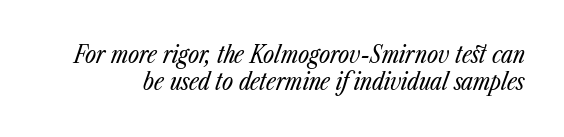
{"italic": "yes", "lean": "right", "slant_degrees": 23, "bold": "no", "underline": "no", "line_spacing": "tight", "line_spacing_ratio": 1.13, "letter_spacing": "normal", "letter_spacing_em": 0.0, "glyph_px": 24}
